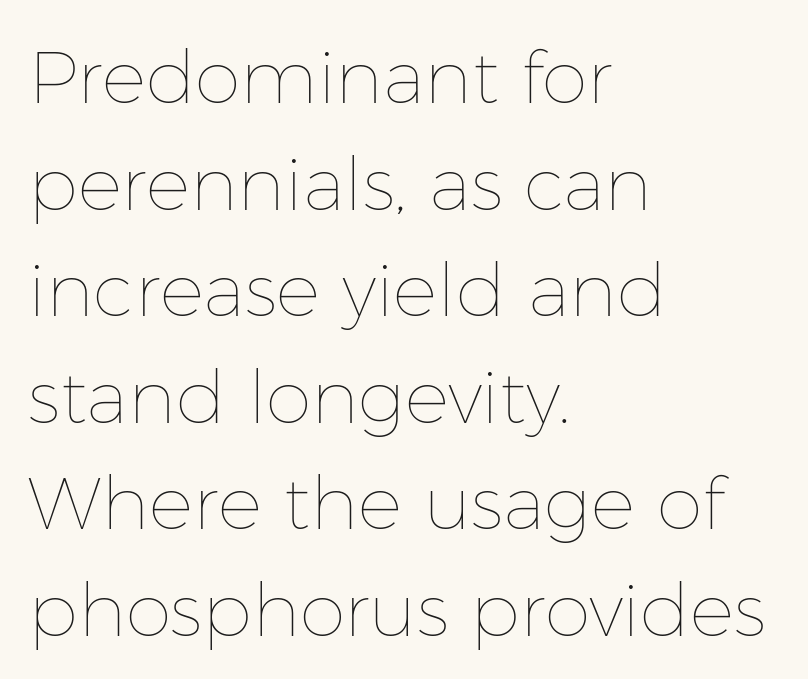
The image shows 74 px thin type, upright; set left-aligned, normal line spacing (1.44x), normal letter spacing, not underlined; low stroke contrast and a medium x-height.
